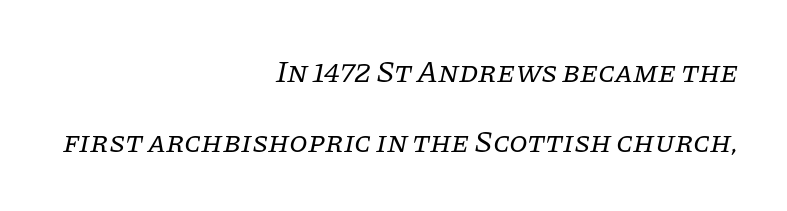
Q: Is the text bold? A: No.
Q: Is the text italic (slanted)? A: Yes, it leans right by about 11 degrees.
Q: Is the typeface a serif or a sans-serif typeface? A: Serif.
Q: Is the text underlined? A: No.
Q: How is the paragraph aligned? A: Right-aligned.
Q: Is the spacing between letters normal or unusually wide? A: Normal.
Q: Is the spacing between lines tight, normal or loose? A: Loose.
Q: Width (condensed, normal, or wide)? A: Normal.
Q: Stroke contrast? A: Low.
Q: x-height? A: Large.
Q: Monospaced? A: No.
